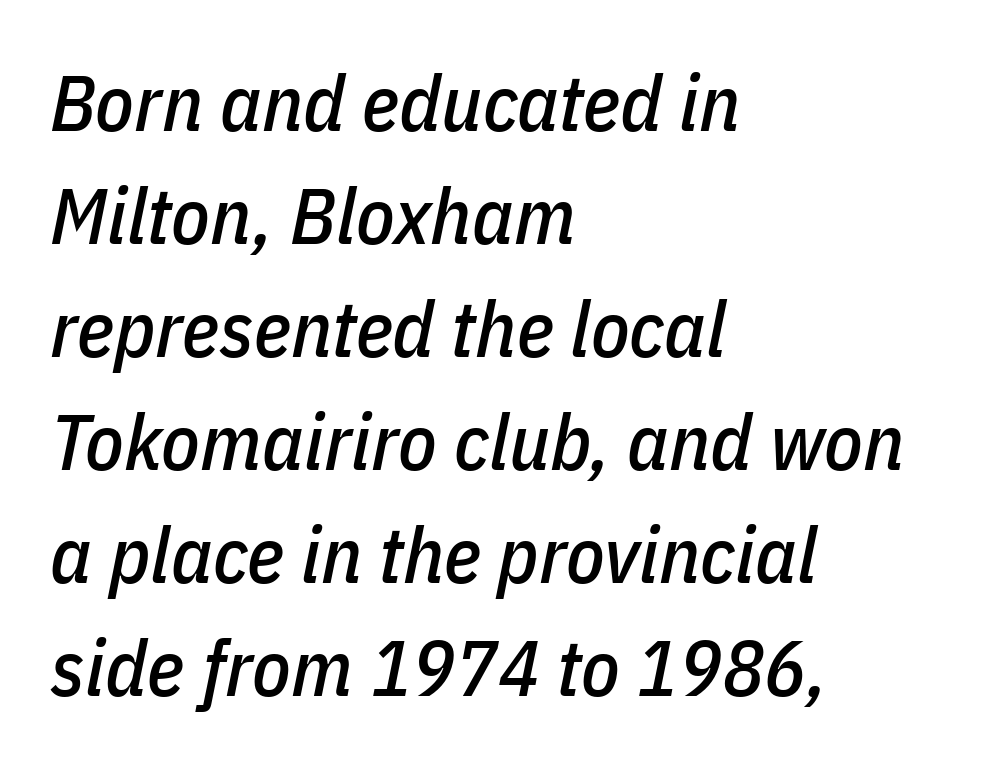
{"italic": "yes", "lean": "right", "slant_degrees": 11, "width": "condensed", "stroke_contrast": "low", "x_height": "medium", "monospaced": "no", "underline": "no", "align": "left", "line_spacing": "normal", "line_spacing_ratio": 1.43, "letter_spacing": "normal", "letter_spacing_em": 0.0, "glyph_px": 79}
